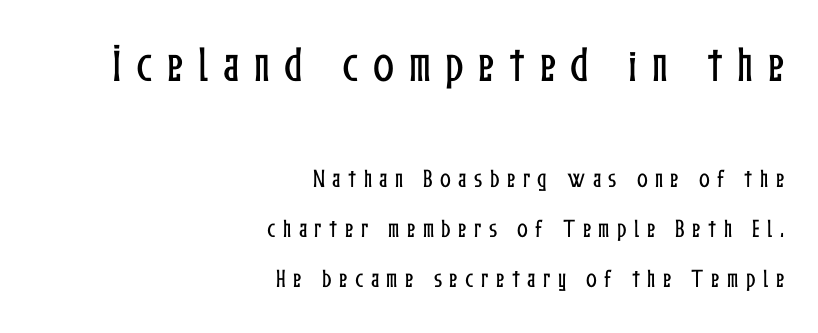
The image shows 39 px condensed type, upright; set right-aligned, loose line spacing (2.5x), unusually wide letter spacing (+0.37 em), not underlined; the first (top) block is 1.95x larger; low stroke contrast and a medium x-height.
